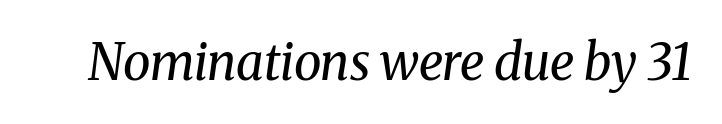
Q: Is the text bold? A: No.
Q: Is the text italic (slanted)? A: Yes, it leans right by about 8 degrees.
Q: Is the typeface a serif or a sans-serif typeface? A: Serif.
Q: Is the text underlined? A: No.
Q: Is the spacing between letters normal or unusually wide? A: Normal.
Q: Width (condensed, normal, or wide)? A: Normal.
Q: Stroke contrast? A: Medium.
Q: x-height? A: Medium.
Q: Monospaced? A: No.
